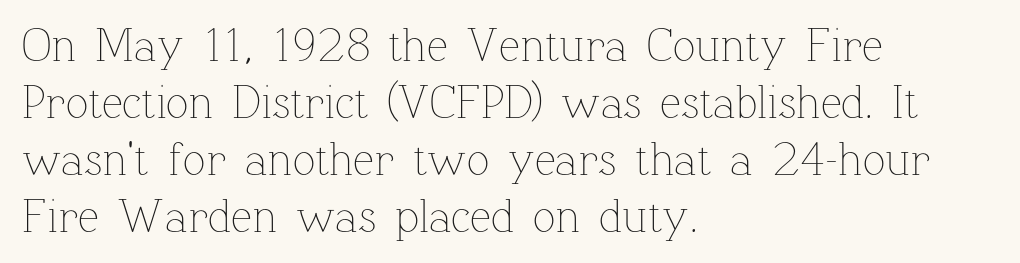
The image shows 47 px thin type, upright; set left-aligned, line spacing 1.21x, normal letter spacing, not underlined; low stroke contrast and a medium x-height.
